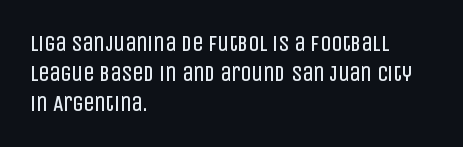
Reading down the column, the eye jumps a familiar distance to each next line. Left-aligned paragraph, ragged on the right. Check under the words: just untouched page. Nope, not italic — everything's standing straight.
